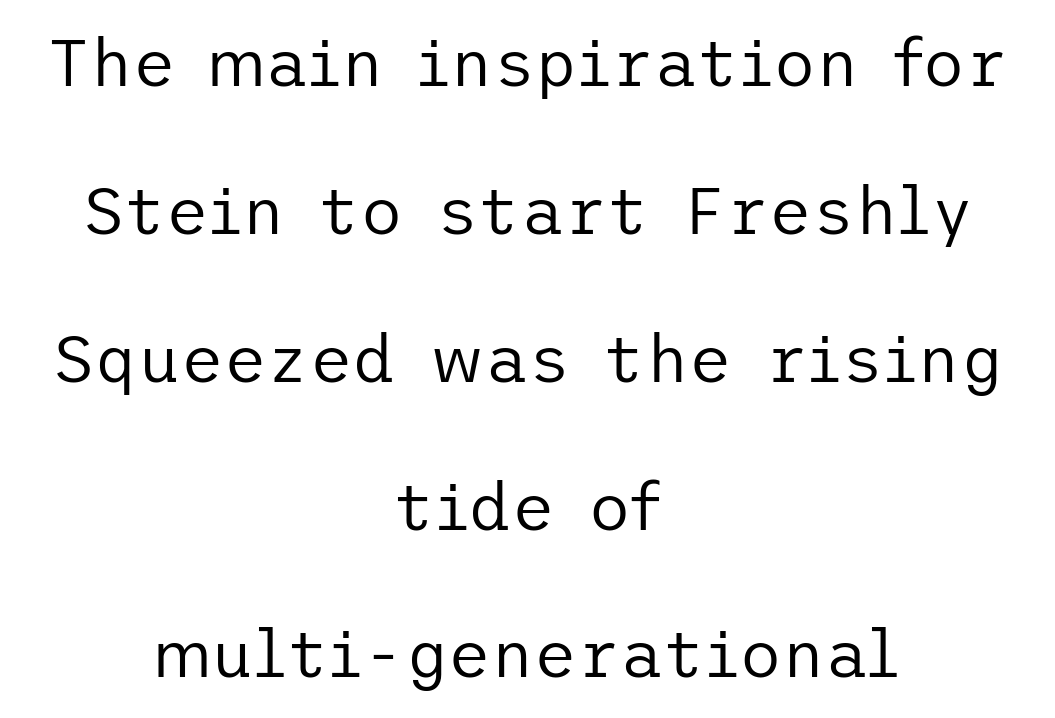
{"serif": "no", "italic": "no", "bold": "no", "weight": "regular", "width": "normal", "stroke_contrast": "low", "x_height": "medium", "underline": "no", "align": "center", "line_spacing": "loose", "line_spacing_ratio": 2.24, "letter_spacing": "normal", "letter_spacing_em": 0.0, "glyph_px": 66}
